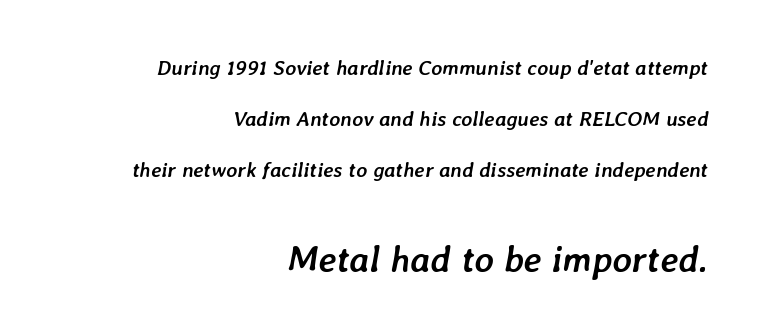
Q: Is the text bold? A: Yes.
Q: Is the text italic (slanted)? A: Yes, it leans right by about 7 degrees.
Q: Is the text underlined? A: No.
Q: How is the paragraph aligned? A: Right-aligned.
Q: Is the spacing between letters normal or unusually wide? A: Normal.
Q: Is the spacing between lines tight, normal or loose? A: Loose.
Q: Which block of text is set in a larger size, the first (top) or the second (bottom)? A: The second (bottom) one.
Q: Width (condensed, normal, or wide)? A: Normal.
Q: Stroke contrast? A: Low.
Q: x-height? A: Medium.
Q: Monospaced? A: No.
